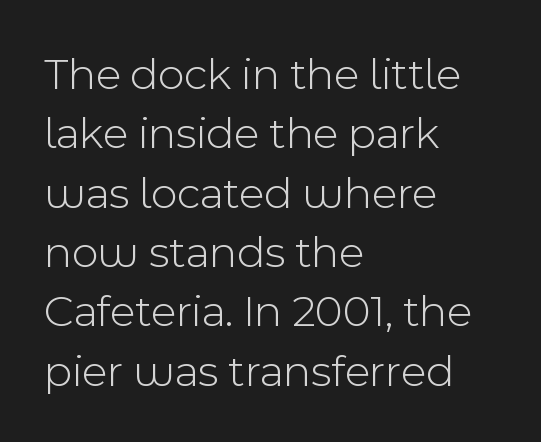
The image shows 46 px light sans-serif type, upright; set left-aligned, normal line spacing (1.29x), normal letter spacing, not underlined; a medium x-height.
